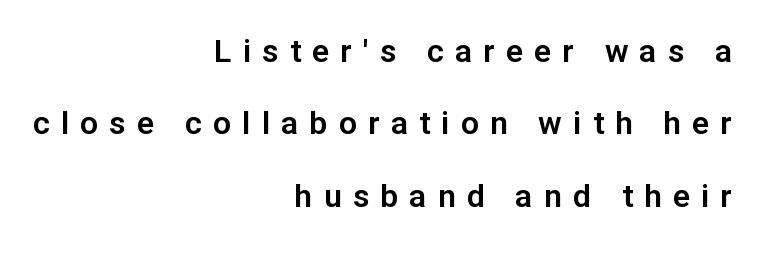
{"serif": "no", "italic": "no", "width": "normal", "stroke_contrast": "low", "x_height": "medium", "monospaced": "no", "underline": "no", "align": "right", "line_spacing": "loose", "line_spacing_ratio": 2.26, "letter_spacing": "wide", "letter_spacing_em": 0.35, "glyph_px": 32}
